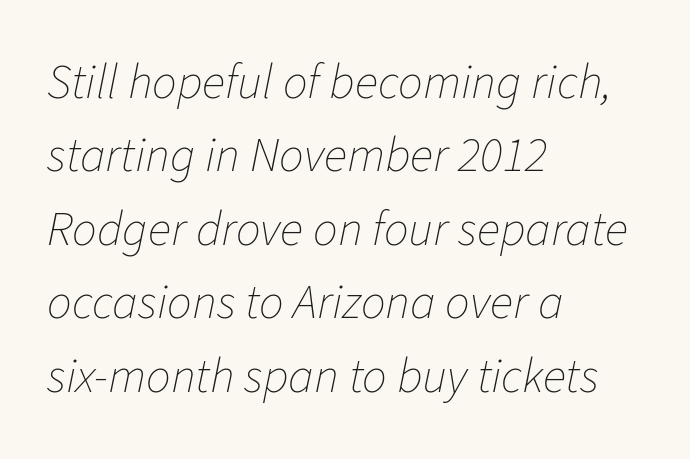
The image shows 49 px thin type, italic (leaning right); set left-aligned, normal line spacing (1.5x), normal letter spacing, not underlined; low stroke contrast and a medium x-height.
